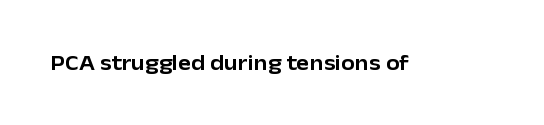
The image shows 22 px text type, upright; set normal letter spacing, not underlined.
